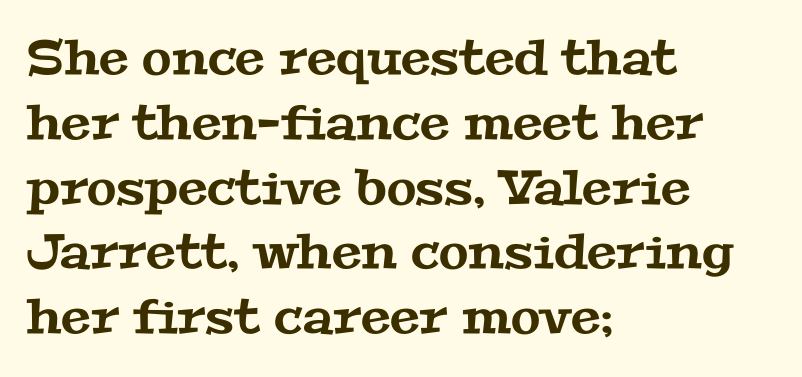
The image shows 48 px wide serif type; set left-aligned, normal line spacing (1.35x), normal letter spacing, not underlined; medium stroke contrast and a medium x-height.
